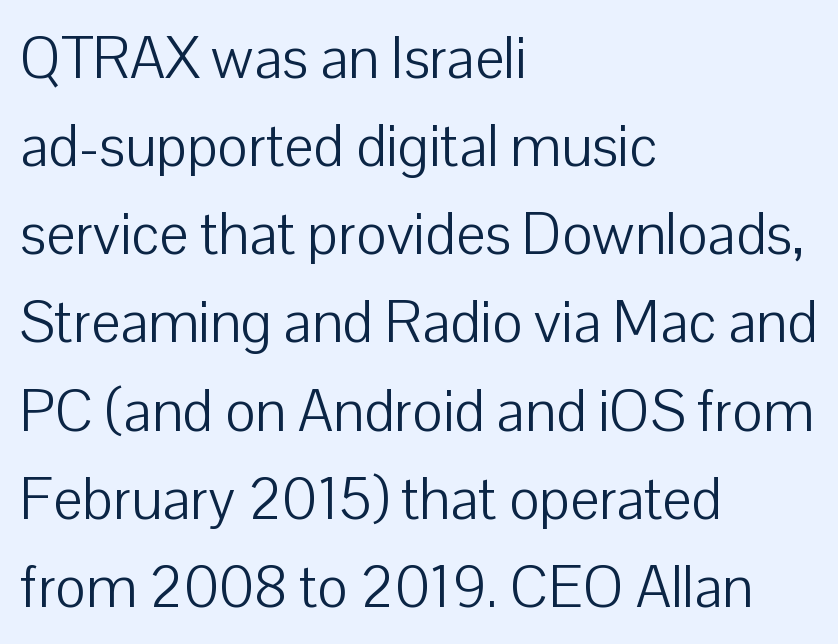
Spacing verdict: proportional, widths tailored to each character. Has an underline been added? It has not. The leading is moderate, giving the passage an even texture. The type sits square on the baseline with zero lean. Observe the ordinary spacing: letters are neighbours, not strangers.
